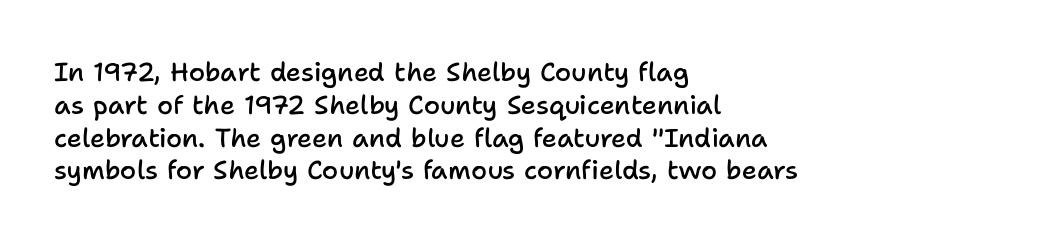
Typesetter's note: demi weight, one step under bold. Casual observation: everything's shoved over to the left. Words float on clear page, feet unadorned. The type sits square on the baseline with zero lean. Evenly set lines give the paragraph a standard silhouette. No extra tracking has been applied to these lines.
